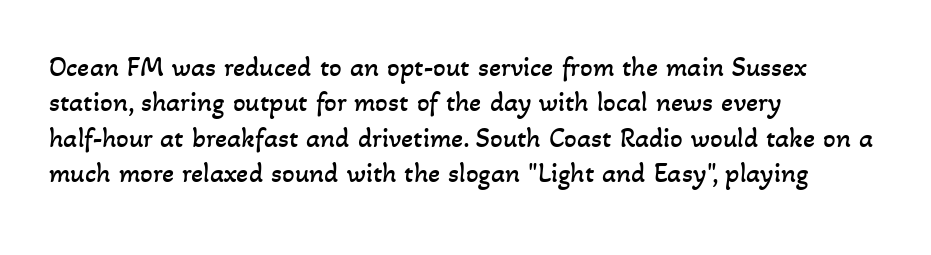
Q: Is the text bold? A: No.
Q: Is the text underlined? A: No.
Q: How is the paragraph aligned? A: Left-aligned.
Q: Is the spacing between letters normal or unusually wide? A: Normal.
Q: Is the spacing between lines tight, normal or loose? A: Normal.
Q: Width (condensed, normal, or wide)? A: Normal.
Q: Stroke contrast? A: Low.
Q: x-height? A: Small.
Q: Monospaced? A: No.
